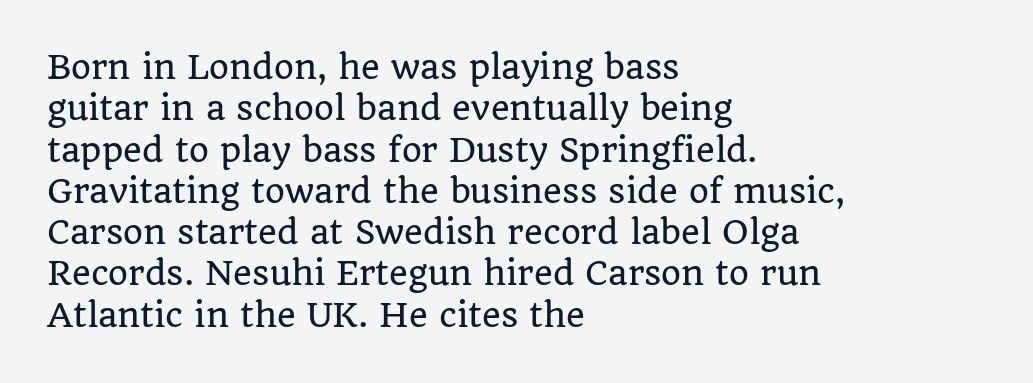
The image shows 32 px serif type, upright; set left-aligned, normal line spacing (1.29x), normal letter spacing, not underlined; low stroke contrast and a large x-height.
